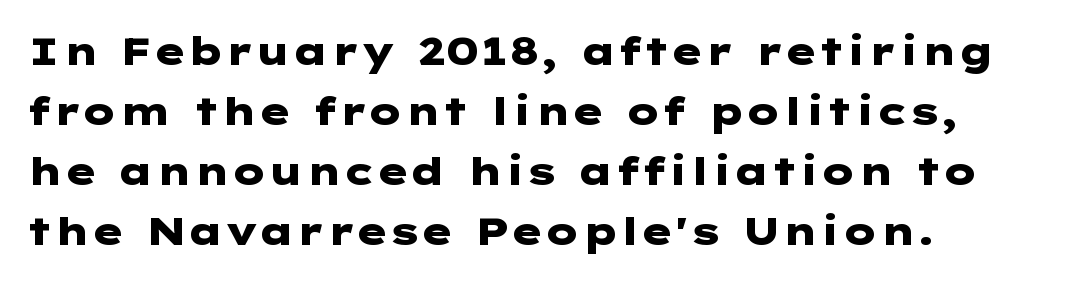
{"serif": "no", "italic": "no", "bold": "yes", "weight": "heavy", "width": "wide", "stroke_contrast": "low", "x_height": "medium", "underline": "no", "align": "left", "line_spacing": "normal", "line_spacing_ratio": 1.54, "letter_spacing": "normal", "letter_spacing_em": 0.0, "glyph_px": 39}
